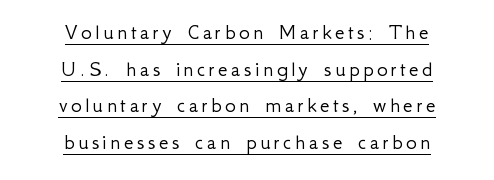
Q: Is the text bold? A: No.
Q: Is the text italic (slanted)? A: No, it is upright.
Q: Is the text underlined? A: Yes.
Q: How is the paragraph aligned? A: Centered.
Q: Is the spacing between lines tight, normal or loose? A: Normal.
